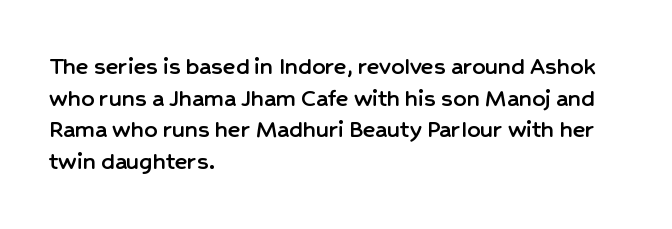
{"italic": "no", "underline": "no", "align": "left", "line_spacing_ratio": 1.22, "letter_spacing": "normal", "letter_spacing_em": 0.0, "glyph_px": 26}
